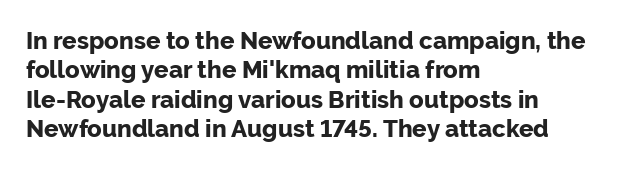
Q: Is the text bold? A: Yes.
Q: Is the text italic (slanted)? A: No, it is upright.
Q: Is the text underlined? A: No.
Q: How is the paragraph aligned? A: Left-aligned.
Q: Is the spacing between letters normal or unusually wide? A: Normal.
